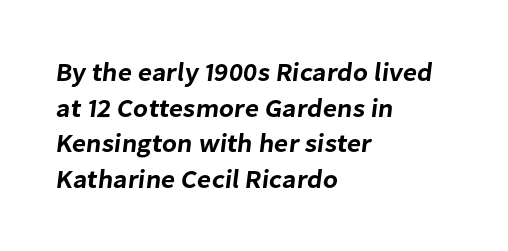
The image shows 26 px text type; set left-aligned, normal line spacing (1.37x), normal letter spacing, not underlined.
